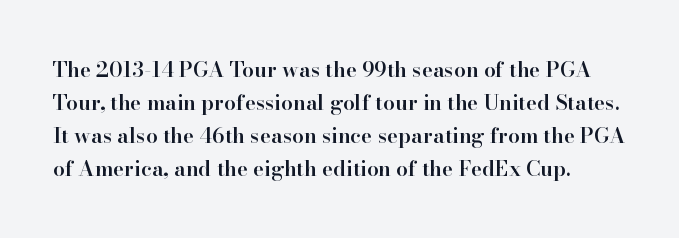
The image shows 21 px text type, upright; set normal line spacing (1.57x), normal letter spacing, not underlined.
